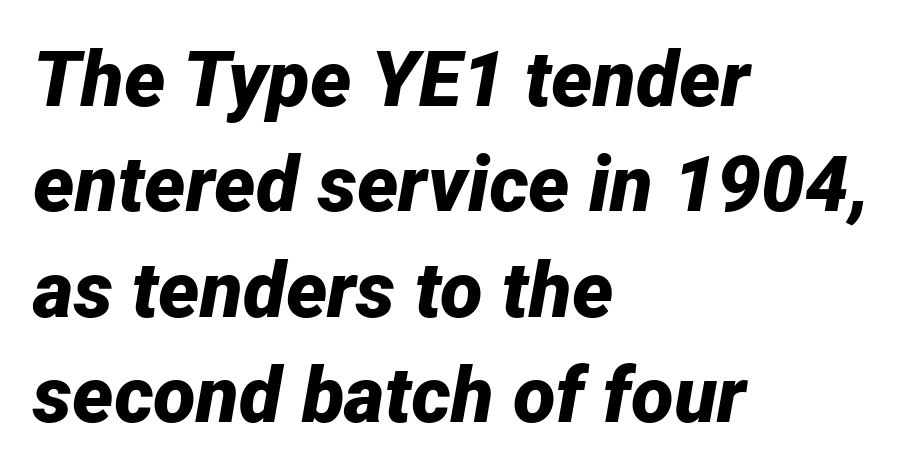
Lines of text with bare space underneath. Varying glyph widths throughout — classic text-font behaviour. Normally led — the rows are evenly, conventionally spaced. Is the block centered? No — it sits flush against the left margin.
